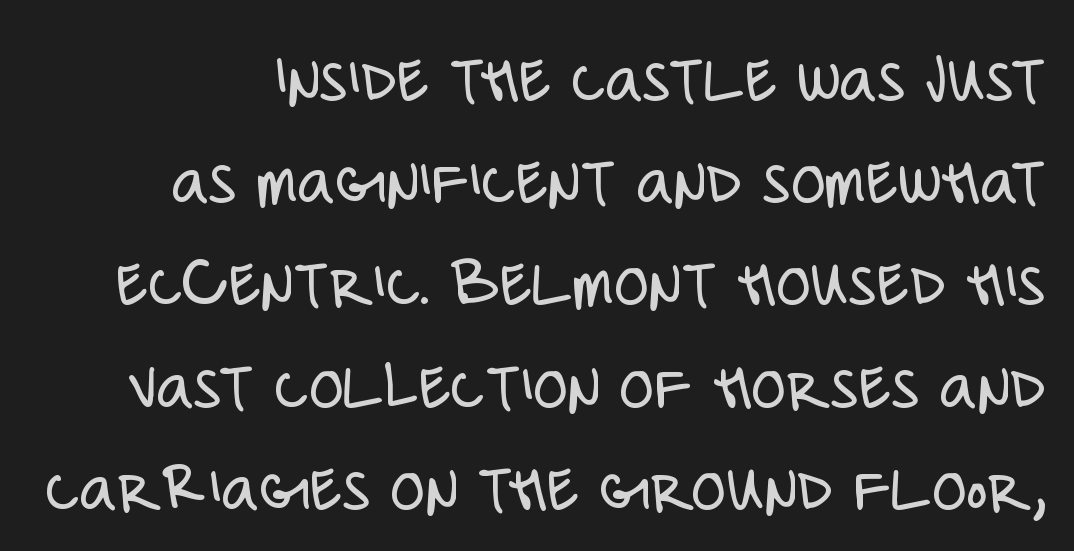
Q: Is the text bold? A: No.
Q: Is the text italic (slanted)? A: No, it is upright.
Q: Is the typeface a serif or a sans-serif typeface? A: Sans-serif.
Q: Is the text underlined? A: No.
Q: Is the spacing between letters normal or unusually wide? A: Normal.
Q: Is the spacing between lines tight, normal or loose? A: Normal.
Q: Width (condensed, normal, or wide)? A: Condensed.
Q: Stroke contrast? A: Low.
Q: x-height? A: Large.
Q: Monospaced? A: No.
